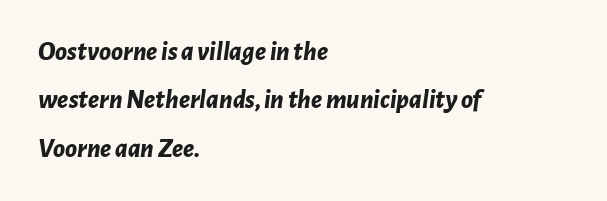
The image shows 27 px bold type, italic (leaning right); set left-aligned, line spacing 1.79x, normal letter spacing, not underlined.
